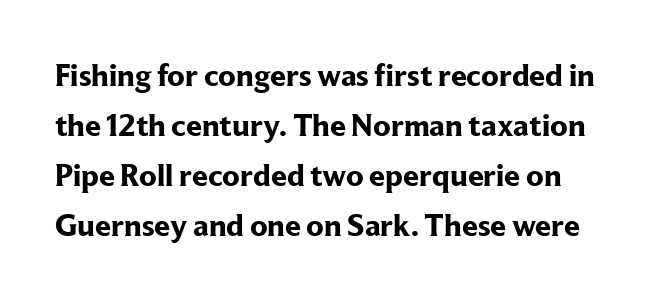
Underlining? Definitely not there. Letterform terminals end in serifs throughout the passage. Evenly set lines give the paragraph a standard silhouette. Compared with typical body copy, the letter spacing here is the same. Each letter keeps its own natural width here, so spacing adapts to shape. Posture: straight, roman, zero tilt.
